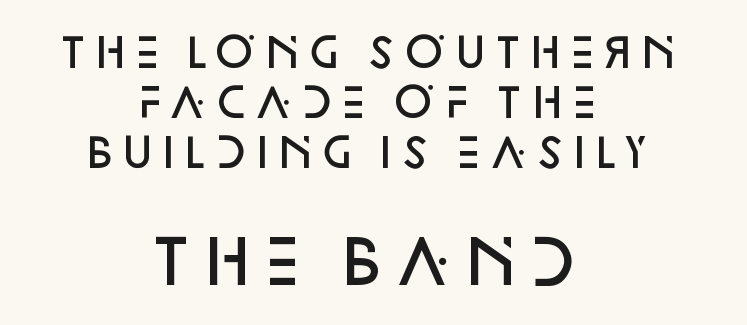
{"serif": "no", "italic": "no", "bold": "semi", "weight": "semibold", "width": "normal", "stroke_contrast": "low", "x_height": "large", "monospaced": "no", "underline": "no", "align": "center", "line_spacing": "normal", "line_spacing_ratio": 1.25, "letter_spacing": "normal", "letter_spacing_em": 0.0, "larger_block": "second", "size_ratio": 1.5, "glyph_px": 60}
